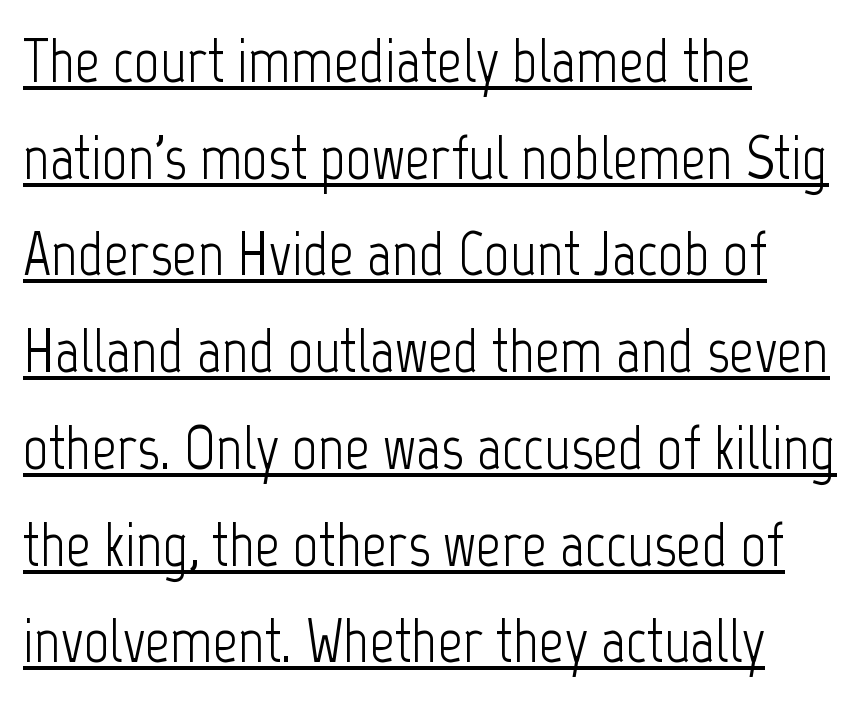
Looks like regular typesetting: each glyph gets only the width it needs. No extra tracking has been applied to these lines. Type style note: lacks serifs. Stroke thickness stays within the range of a standard reading face or lighter. You can tell it's not italic because the verticals are truly vertical. Each line starts at the same left margin while the right side varies.
